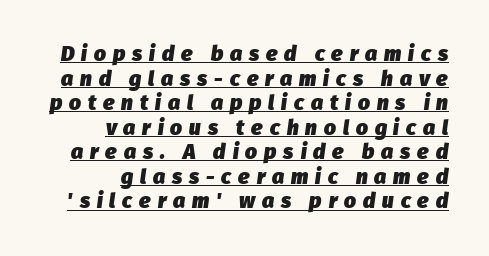
Q: Is the text bold? A: Yes.
Q: Is the text italic (slanted)? A: Yes, it leans right by about 8 degrees.
Q: Is the text underlined? A: Yes.
Q: How is the paragraph aligned? A: Right-aligned.
Q: Is the spacing between letters normal or unusually wide? A: Unusually wide.
